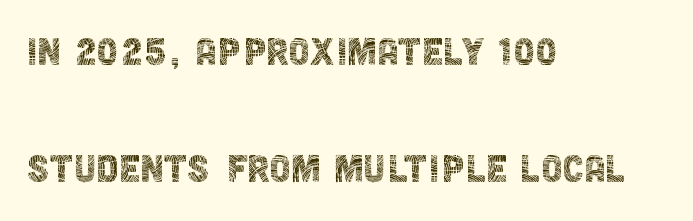
The image shows 48 px thin, condensed sans-serif type, upright; set left-aligned, loose line spacing (2.44x), normal letter spacing, not underlined; a large x-height.
